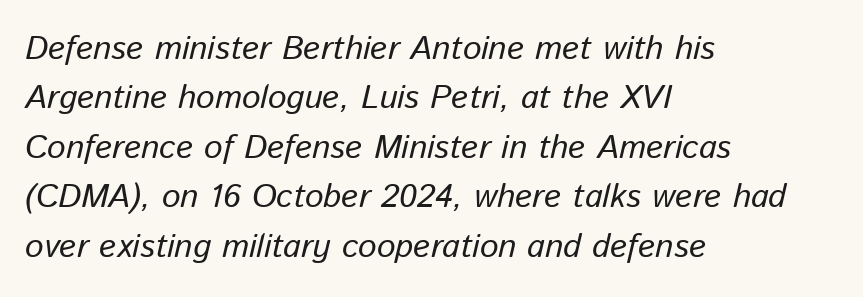
{"italic": "yes", "lean": "right", "slant_degrees": 13, "bold": "no", "weight": "regular", "width": "normal", "stroke_contrast": "low", "x_height": "medium", "monospaced": "no", "underline": "no", "align": "left", "line_spacing": "normal", "line_spacing_ratio": 1.5, "letter_spacing": "normal", "letter_spacing_em": 0.0, "glyph_px": 33}
